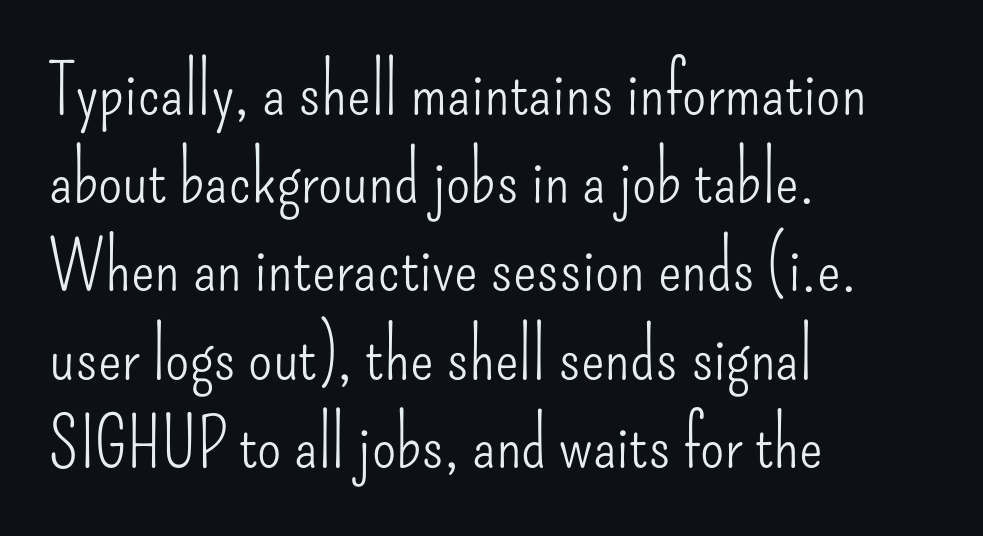
Q: Is the text bold? A: No.
Q: Is the text italic (slanted)? A: No, it is upright.
Q: Is the typeface a serif or a sans-serif typeface? A: Sans-serif.
Q: Is the text underlined? A: No.
Q: How is the paragraph aligned? A: Left-aligned.
Q: Is the spacing between letters normal or unusually wide? A: Normal.
Q: Is the spacing between lines tight, normal or loose? A: Normal.
Q: Width (condensed, normal, or wide)? A: Condensed.
Q: Stroke contrast? A: Low.
Q: x-height? A: Small.
Q: Monospaced? A: No.
